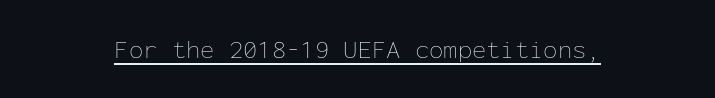
{"italic": "no", "bold": "no", "underline": "yes", "letter_spacing": "normal", "letter_spacing_em": 0.0, "glyph_px": 26}
